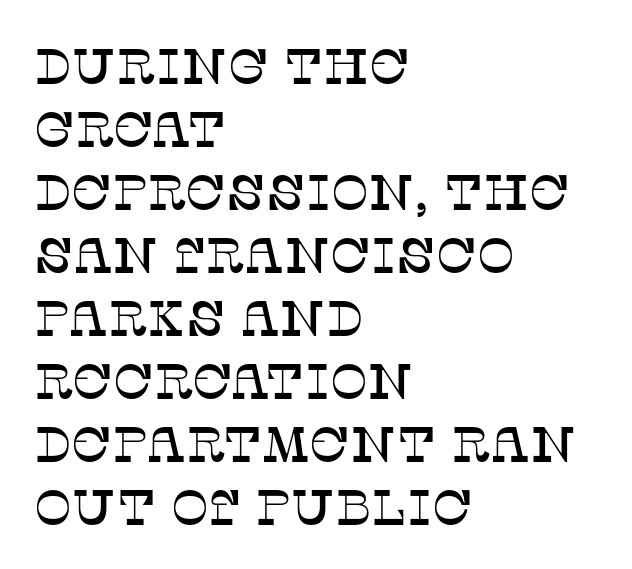
Q: Is the text italic (slanted)? A: No, it is upright.
Q: Is the typeface a serif or a sans-serif typeface? A: Serif.
Q: Is the text underlined? A: No.
Q: How is the paragraph aligned? A: Left-aligned.
Q: Is the spacing between letters normal or unusually wide? A: Normal.
Q: Is the spacing between lines tight, normal or loose? A: Normal.
Q: Width (condensed, normal, or wide)? A: Normal.
Q: Stroke contrast? A: Low.
Q: x-height? A: Large.
Q: Monospaced? A: No.
